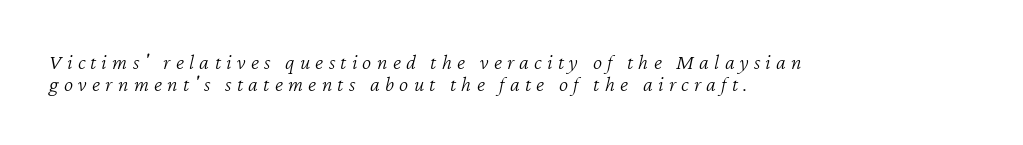
Q: Is the text bold? A: No.
Q: Is the text italic (slanted)? A: Yes, it leans right by about 12 degrees.
Q: Is the text underlined? A: No.
Q: How is the paragraph aligned? A: Left-aligned.
Q: Is the spacing between letters normal or unusually wide? A: Unusually wide.
Q: Is the spacing between lines tight, normal or loose? A: Tight.
